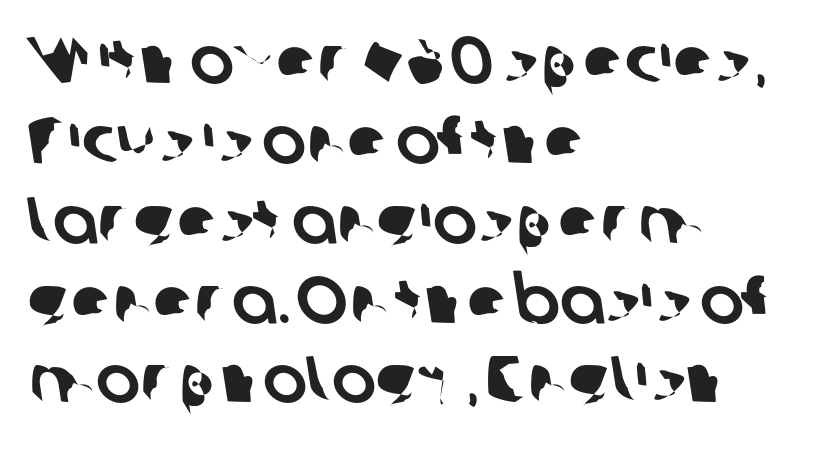
{"serif": "no", "width": "normal", "stroke_contrast": "low", "x_height": "medium", "monospaced": "no", "underline": "no", "align": "left", "line_spacing_ratio": 1.21, "letter_spacing": "normal", "letter_spacing_em": 0.0, "glyph_px": 66}
